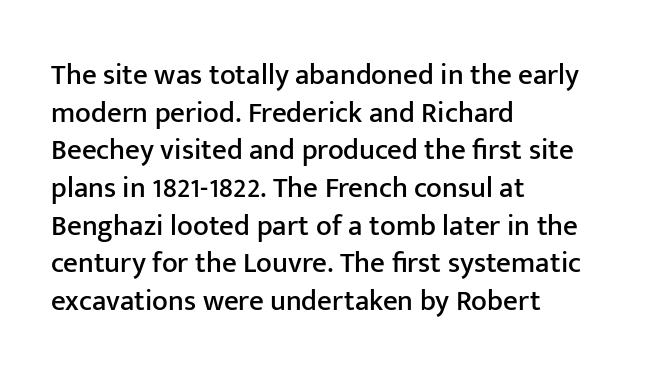
{"serif": "no", "italic": "no", "width": "normal", "stroke_contrast": "low", "x_height": "medium", "monospaced": "no", "underline": "no", "align": "left", "line_spacing": "normal", "line_spacing_ratio": 1.3, "letter_spacing": "normal", "letter_spacing_em": 0.0, "glyph_px": 29}
